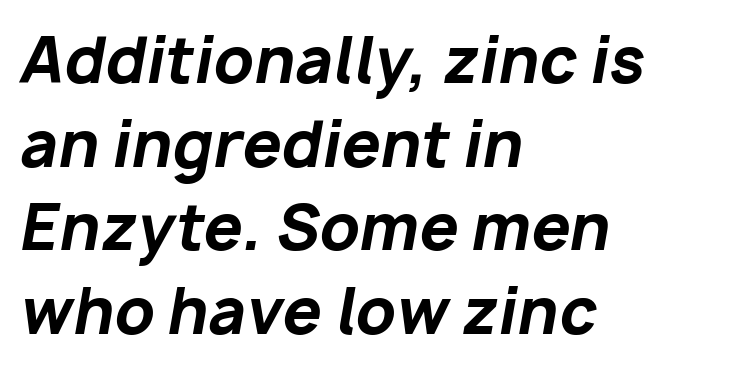
Do the characters align in a grid? No, the font is proportional. Leftover space on each line is placed entirely after the last word. Lines of text with bare space underneath. Chunky letters — that's bold for sure.
